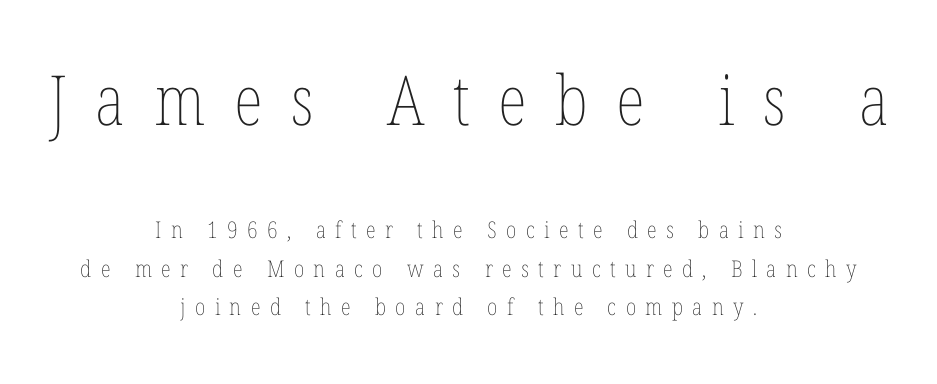
{"italic": "no", "bold": "no", "weight": "thin", "width": "condensed", "stroke_contrast": "low", "x_height": "medium", "monospaced": "no", "underline": "no", "align": "center", "line_spacing": "normal", "line_spacing_ratio": 1.67, "letter_spacing": "wide", "letter_spacing_em": 0.41, "larger_block": "first", "size_ratio": 3.0, "glyph_px": 69}
